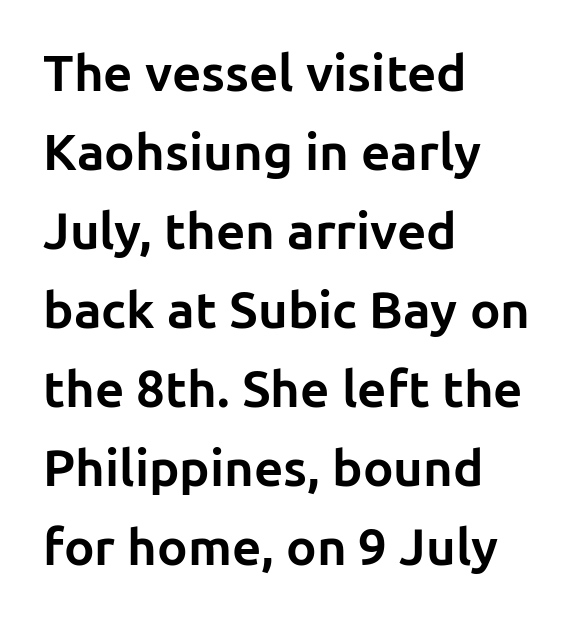
The space directly below the letters is spotless. A sans-serif font was chosen for this passage. Character widths vary here, with narrow letters taking less room than wide ones. Students, observe: this is what conventionally led text looks like. Ordinary non-slanted type is in use.
